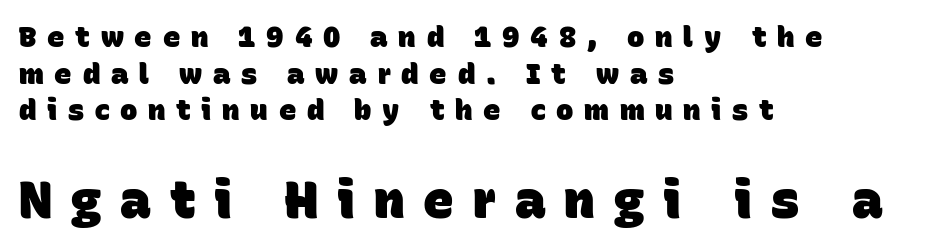
{"serif": "no", "bold": "yes", "weight": "heavy", "width": "normal", "stroke_contrast": "low", "x_height": "large", "monospaced": "no", "underline": "no", "align": "left", "line_spacing": "normal", "line_spacing_ratio": 1.26, "letter_spacing": "wide", "letter_spacing_em": 0.37, "larger_block": "second", "size_ratio": 1.76, "glyph_px": 51}
